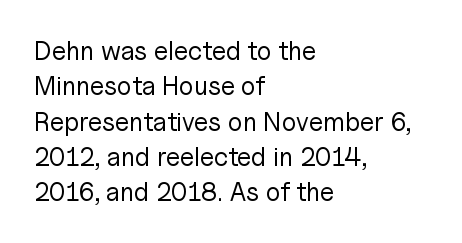
Q: Is the text bold? A: No.
Q: Is the text italic (slanted)? A: No, it is upright.
Q: Is the text underlined? A: No.
Q: How is the paragraph aligned? A: Left-aligned.
Q: Is the spacing between letters normal or unusually wide? A: Normal.
Q: Is the spacing between lines tight, normal or loose? A: Normal.
